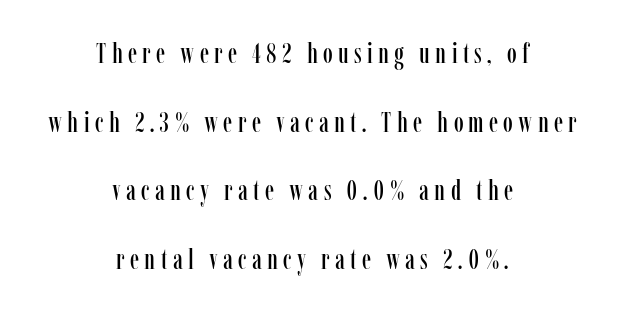
Teacher's note: observe the equal gaps on both sides — that is centered alignment. This block would shrink considerably if given ordinary leading; it's expanded now. Think of a printed novel: that variable character pitch is what you see here. Does the lettering tilt? It doesn't — this is upright.
